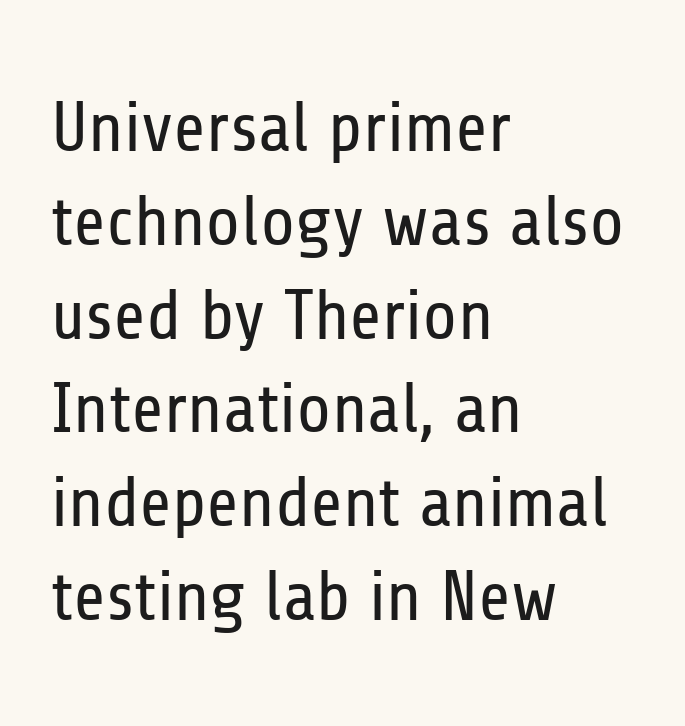
{"serif": "no", "italic": "no", "bold": "no", "weight": "regular", "width": "condensed", "stroke_contrast": "low", "x_height": "medium", "monospaced": "no", "underline": "no", "align": "left", "line_spacing": "normal", "line_spacing_ratio": 1.34, "letter_spacing": "normal", "letter_spacing_em": 0.0, "glyph_px": 70}
